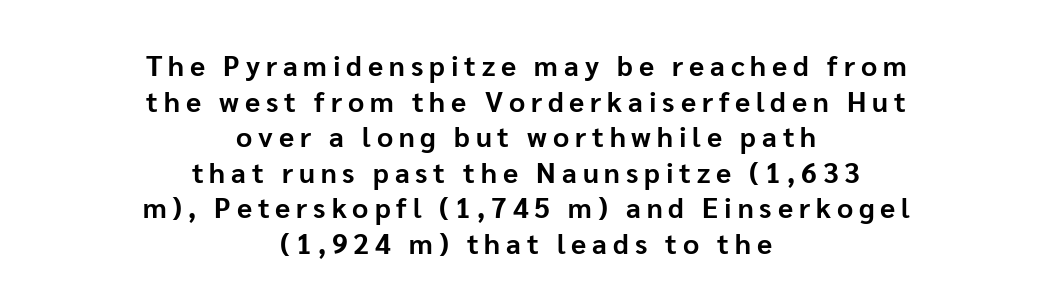
Q: Is the text bold? A: Yes.
Q: Is the text italic (slanted)? A: No, it is upright.
Q: Is the typeface a serif or a sans-serif typeface? A: Sans-serif.
Q: Is the text underlined? A: No.
Q: How is the paragraph aligned? A: Centered.
Q: Is the spacing between letters normal or unusually wide? A: Unusually wide.
Q: Is the spacing between lines tight, normal or loose? A: Normal.
Q: Width (condensed, normal, or wide)? A: Normal.
Q: Stroke contrast? A: Low.
Q: x-height? A: Medium.
Q: Monospaced? A: No.
